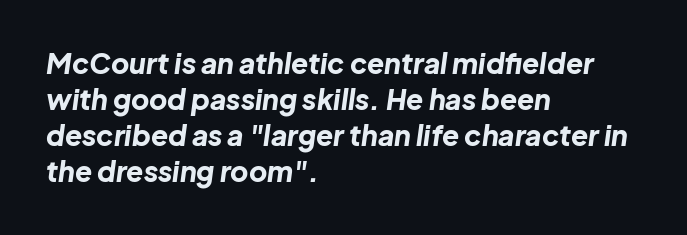
The leading is moderate, giving the passage an even texture. Plain, unruled lines of type. This sample is left-justified, so line endings fall wherever the words run out. Does extra space separate the letters? No, they use regular spacing. Each letter keeps its own natural width here, so spacing adapts to shape. What weight is shown? A full bold with thick strokes.
